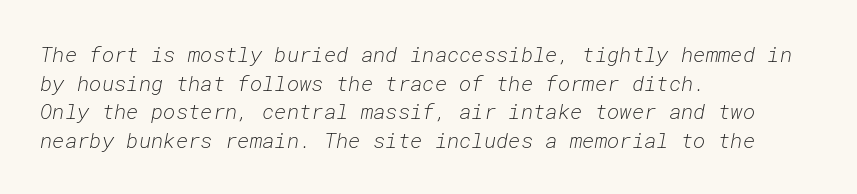
{"italic": "yes", "lean": "right", "slant_degrees": 10, "bold": "no", "underline": "no", "align": "left", "line_spacing": "normal", "line_spacing_ratio": 1.36, "letter_spacing": "normal", "letter_spacing_em": 0.0, "glyph_px": 21}
